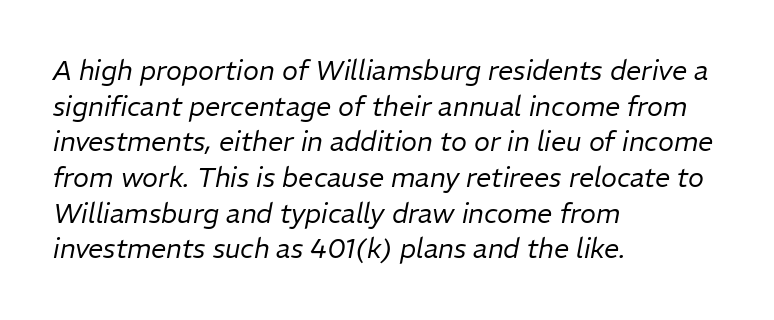
The image shows 27 px text type, italic (leaning right); set left-aligned, normal line spacing (1.32x), normal letter spacing, not underlined.
